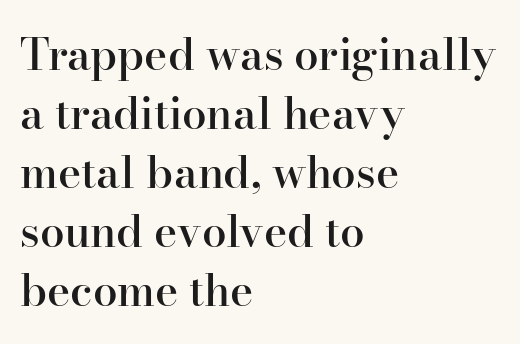
A bare baseline throughout the passage. Small tapered or slab feet sit at the stroke ends, so this counts as serif. This rendering leaves character spacing at its baseline value. Rendered with straight, roman letterforms. A normal amount of white space separates one row of letters from the next.
